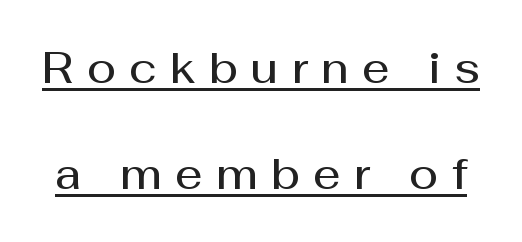
{"serif": "no", "italic": "no", "bold": "semi", "weight": "semibold", "width": "normal", "stroke_contrast": "medium", "x_height": "medium", "monospaced": "no", "underline": "yes", "line_spacing": "loose", "line_spacing_ratio": 2.47, "letter_spacing": "wide", "letter_spacing_em": 0.31, "glyph_px": 43}
